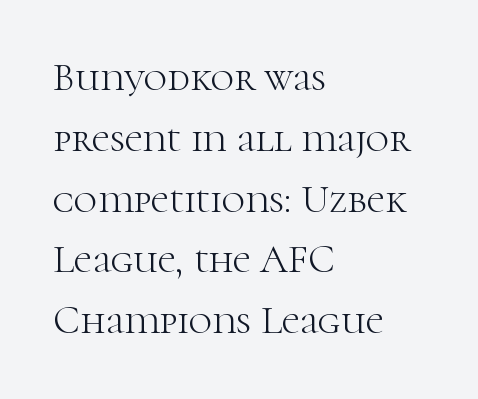
The image shows 40 px light serif type, upright; set left-aligned, normal line spacing (1.52x), normal letter spacing, not underlined; high stroke contrast and a medium x-height.
